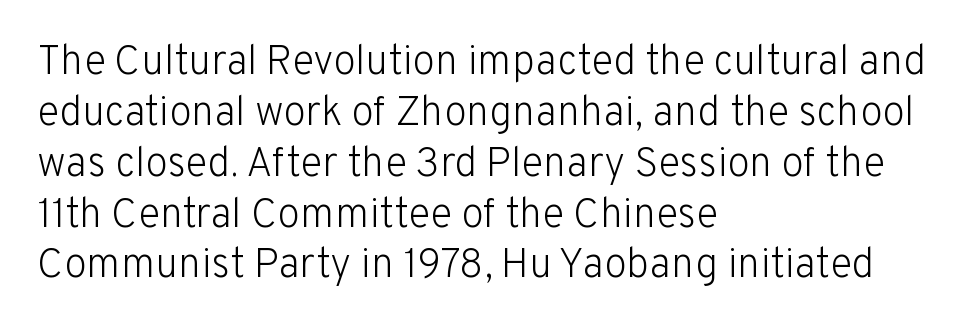
Q: Is the text bold? A: No.
Q: Is the text italic (slanted)? A: No, it is upright.
Q: Is the typeface a serif or a sans-serif typeface? A: Sans-serif.
Q: Is the text underlined? A: No.
Q: How is the paragraph aligned? A: Left-aligned.
Q: Is the spacing between letters normal or unusually wide? A: Normal.
Q: Width (condensed, normal, or wide)? A: Normal.
Q: Stroke contrast? A: Low.
Q: x-height? A: Medium.
Q: Monospaced? A: No.
